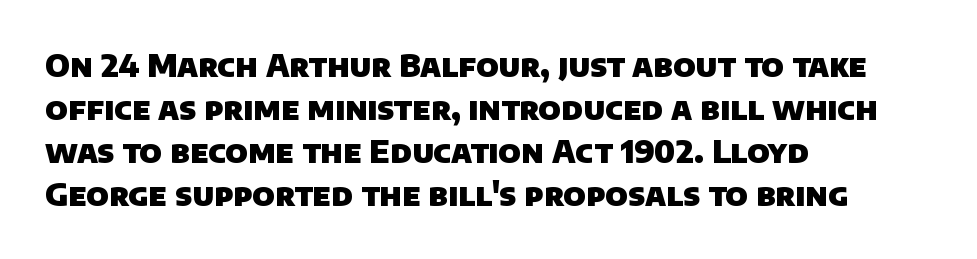
{"serif": "no", "bold": "yes", "weight": "heavy", "width": "normal", "stroke_contrast": "low", "x_height": "large", "monospaced": "no", "underline": "no", "align": "left", "line_spacing": "normal", "line_spacing_ratio": 1.39, "letter_spacing": "normal", "letter_spacing_em": 0.0, "glyph_px": 31}
